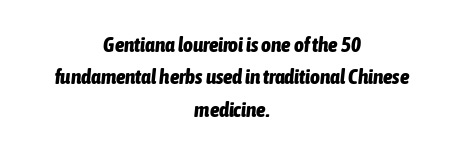
{"italic": "yes", "lean": "right", "slant_degrees": 6, "bold": "yes", "underline": "no", "align": "center", "line_spacing": "normal", "line_spacing_ratio": 1.54, "letter_spacing": "normal", "letter_spacing_em": 0.0, "glyph_px": 21}
